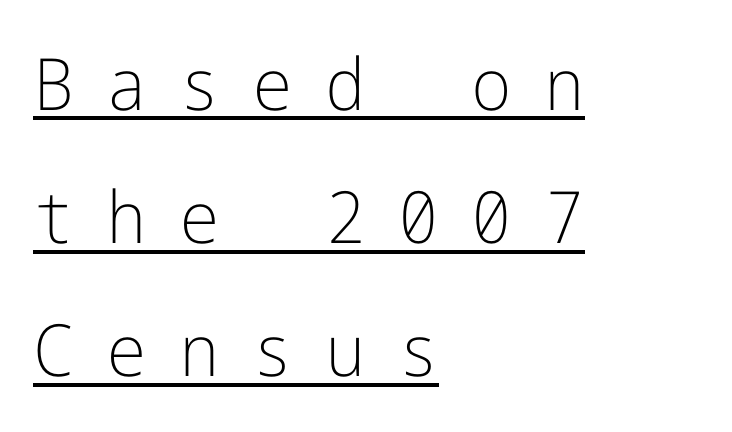
{"serif": "no", "italic": "no", "bold": "no", "weight": "light", "width": "normal", "stroke_contrast": "low", "x_height": "medium", "underline": "yes", "align": "left", "line_spacing_ratio": 1.85, "letter_spacing": "wide", "letter_spacing_em": 0.45, "glyph_px": 72}
